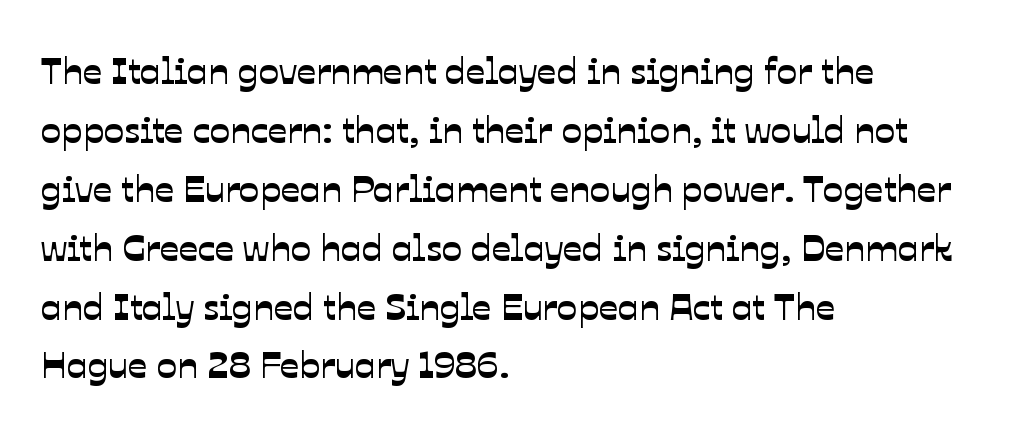
{"serif": "no", "width": "normal", "stroke_contrast": "low", "x_height": "medium", "monospaced": "no", "underline": "no", "align": "left", "line_spacing": "normal", "line_spacing_ratio": 1.55, "letter_spacing": "normal", "letter_spacing_em": 0.0, "glyph_px": 38}
